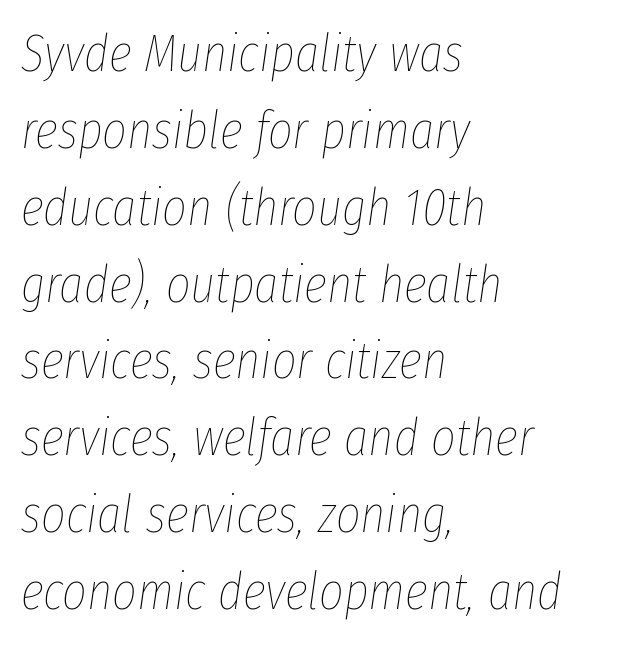
Q: Is the text bold? A: No.
Q: Is the text italic (slanted)? A: Yes, it leans right by about 8 degrees.
Q: Is the text underlined? A: No.
Q: How is the paragraph aligned? A: Left-aligned.
Q: Is the spacing between letters normal or unusually wide? A: Normal.
Q: Is the spacing between lines tight, normal or loose? A: Normal.
Q: Width (condensed, normal, or wide)? A: Condensed.
Q: Stroke contrast? A: Low.
Q: x-height? A: Medium.
Q: Monospaced? A: No.
